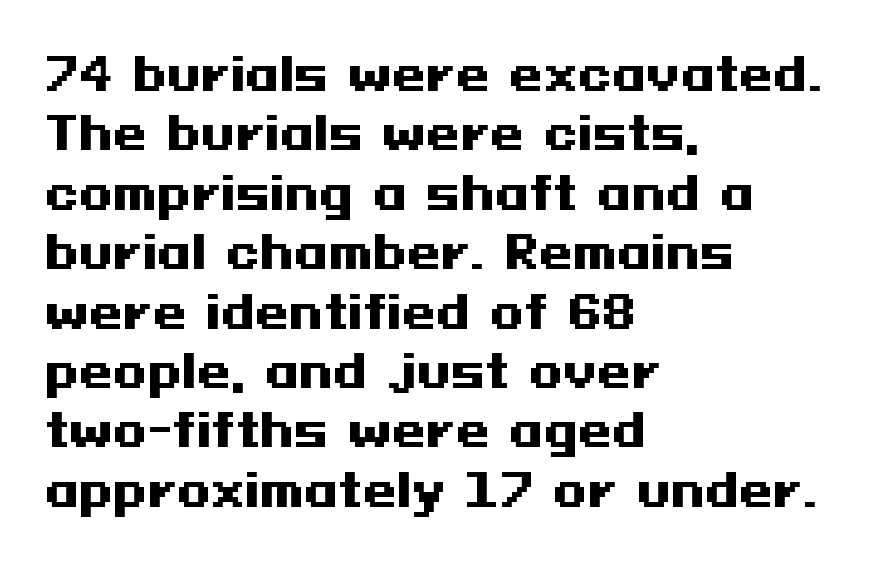
{"serif": "no", "italic": "no", "bold": "yes", "weight": "heavy", "width": "wide", "stroke_contrast": "medium", "x_height": "medium", "underline": "no", "align": "left", "line_spacing": "normal", "line_spacing_ratio": 1.35, "letter_spacing": "normal", "letter_spacing_em": 0.0, "glyph_px": 44}
